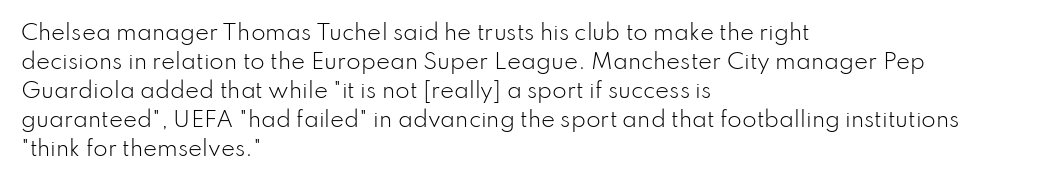
The image shows 21 px text type, upright; set left-aligned, normal line spacing (1.38x), normal letter spacing, not underlined.
